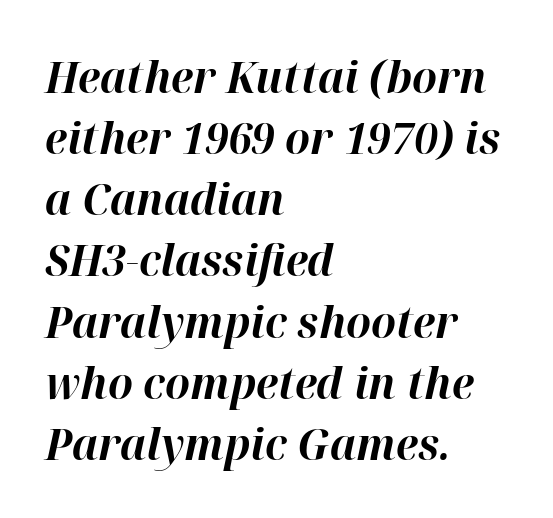
The image shows 44 px bold type, italic (leaning right); set left-aligned, normal line spacing (1.39x), normal letter spacing, not underlined; high stroke contrast and a medium x-height.
